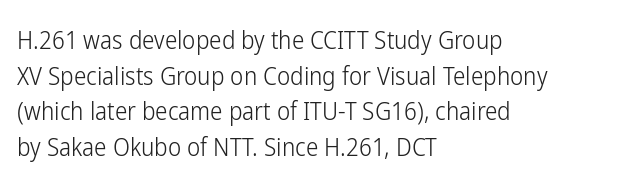
The image shows 25 px text type, upright; set left-aligned, normal line spacing (1.43x), normal letter spacing, not underlined.
